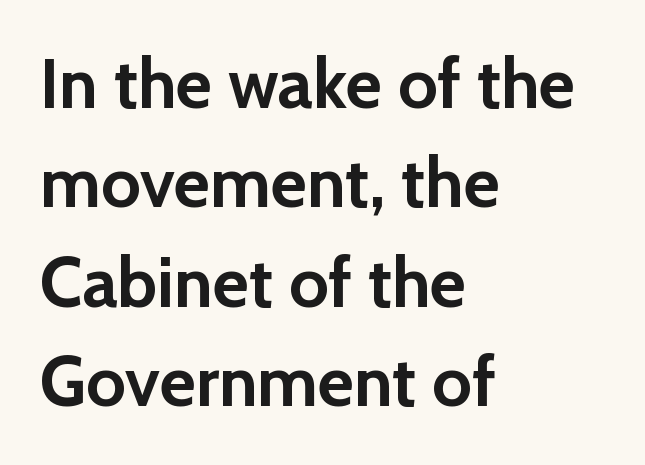
The image shows 70 px semibold sans-serif type, upright; set left-aligned, normal line spacing (1.42x), normal letter spacing, not underlined; low stroke contrast and a medium x-height.
